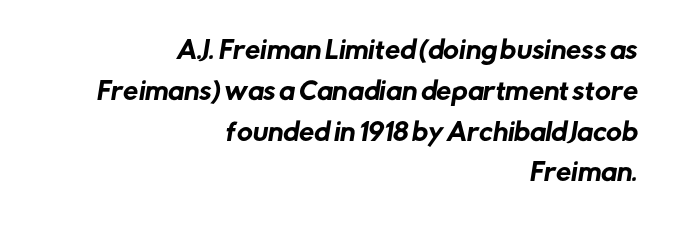
Reading down the block, your eye finds every line finishing at a fixed right position. The block of text has a typical density, with ordinary space between rows. Anything drawn beneath the words? Only blank space. There is no visible air inserted between adjacent glyphs.
